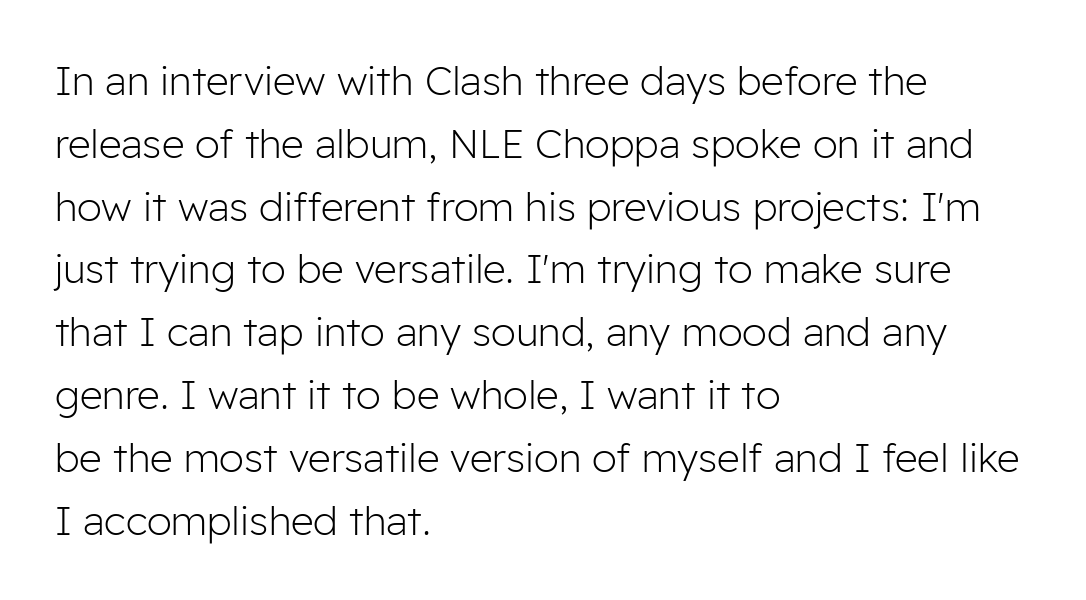
The image shows 40 px light sans-serif type, upright; set left-aligned, normal line spacing (1.57x), normal letter spacing, not underlined; low stroke contrast and a medium x-height.
